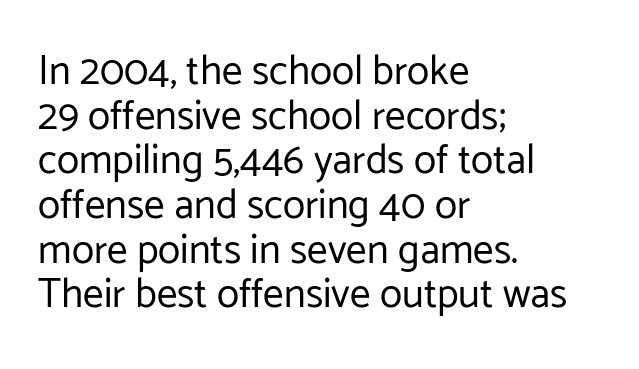
The image shows 41 px regular-weight sans-serif type, upright; set left-aligned, tight line spacing (1.09x), normal letter spacing, not underlined; low stroke contrast and a medium x-height.
